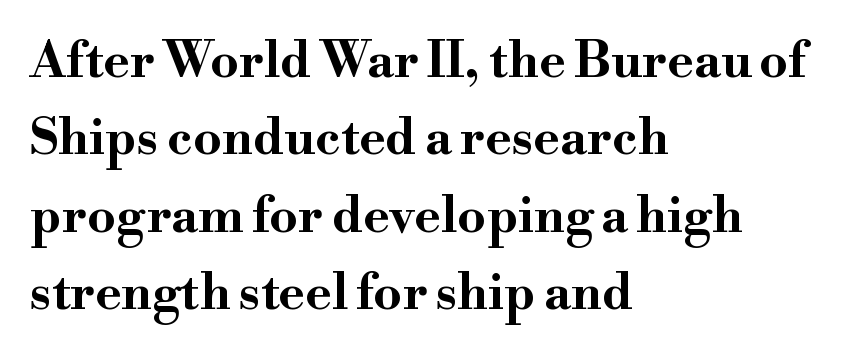
Q: Is the text bold? A: Yes.
Q: Is the text italic (slanted)? A: No, it is upright.
Q: Is the typeface a serif or a sans-serif typeface? A: Serif.
Q: Is the text underlined? A: No.
Q: How is the paragraph aligned? A: Left-aligned.
Q: Is the spacing between letters normal or unusually wide? A: Normal.
Q: Is the spacing between lines tight, normal or loose? A: Normal.
Q: Width (condensed, normal, or wide)? A: Wide.
Q: Stroke contrast? A: High.
Q: x-height? A: Small.
Q: Monospaced? A: No.
